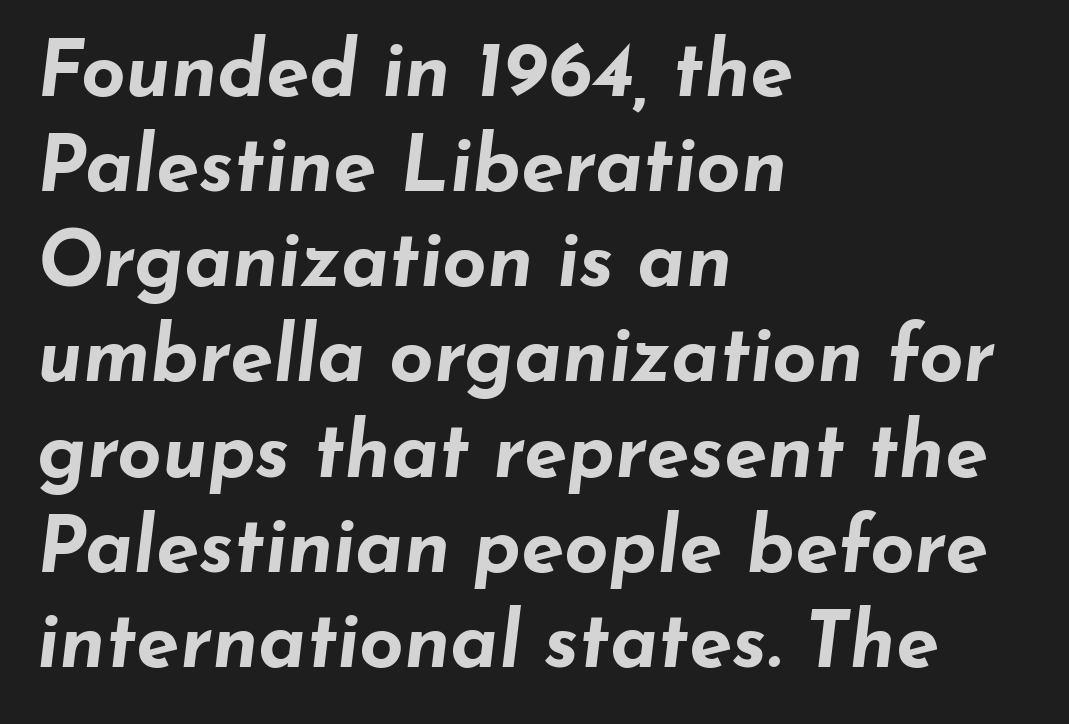
Q: Is the text bold? A: Yes.
Q: Is the text italic (slanted)? A: Yes, it leans right by about 7 degrees.
Q: Is the text underlined? A: No.
Q: How is the paragraph aligned? A: Left-aligned.
Q: Is the spacing between letters normal or unusually wide? A: Normal.
Q: Width (condensed, normal, or wide)? A: Wide.
Q: Stroke contrast? A: Low.
Q: x-height? A: Small.
Q: Monospaced? A: No.
